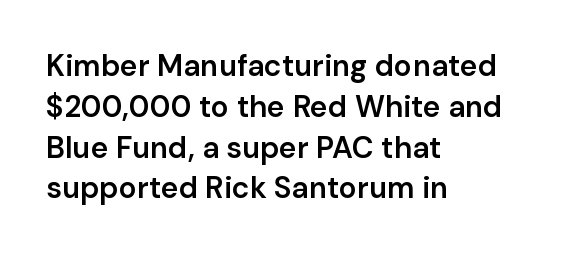
Q: Is the text bold? A: Semi-bold.
Q: Is the text italic (slanted)? A: No, it is upright.
Q: Is the typeface a serif or a sans-serif typeface? A: Sans-serif.
Q: Is the text underlined? A: No.
Q: How is the paragraph aligned? A: Left-aligned.
Q: Is the spacing between letters normal or unusually wide? A: Normal.
Q: Is the spacing between lines tight, normal or loose? A: Normal.
Q: Width (condensed, normal, or wide)? A: Normal.
Q: Stroke contrast? A: Low.
Q: x-height? A: Medium.
Q: Monospaced? A: No.
